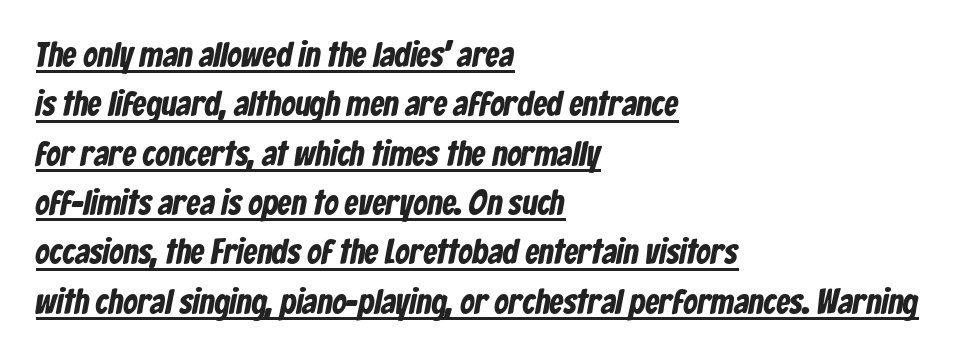
The image shows 35 px condensed sans-serif type; set left-aligned, normal line spacing (1.41x), normal letter spacing, underlined; low stroke contrast and a medium x-height.
